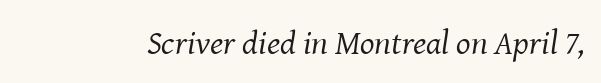
The image shows 34 px regular-weight serif type, italic (leaning right); set normal letter spacing, not underlined; medium stroke contrast and a medium x-height.
